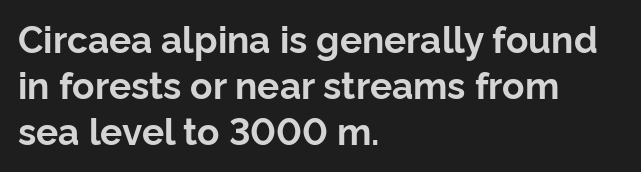
These lines are composed in type without serifs. You could not count columns in this text — the font is proportionally spaced. The paragraph has a hard left edge and a soft right edge. Standard letterfit; no display-style spreading of the glyphs. Emphasis by weight is at full strength: bold.
